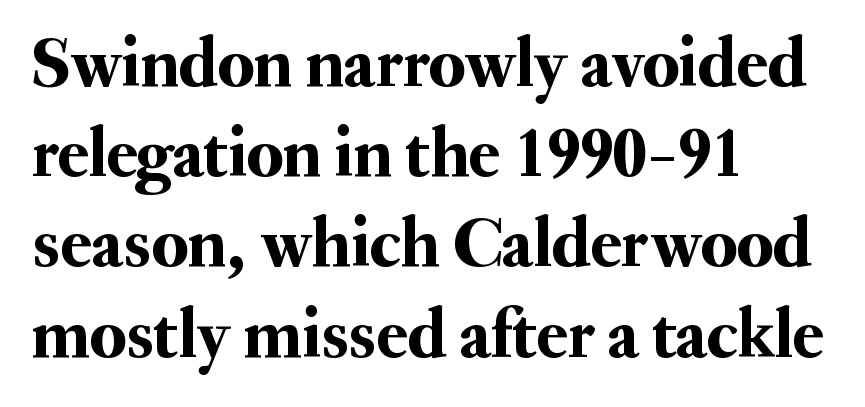
Q: Is the text italic (slanted)? A: No, it is upright.
Q: Is the typeface a serif or a sans-serif typeface? A: Serif.
Q: Is the text underlined? A: No.
Q: How is the paragraph aligned? A: Left-aligned.
Q: Is the spacing between letters normal or unusually wide? A: Normal.
Q: Is the spacing between lines tight, normal or loose? A: Normal.
Q: Width (condensed, normal, or wide)? A: Normal.
Q: Stroke contrast? A: Medium.
Q: x-height? A: Small.
Q: Monospaced? A: No.
